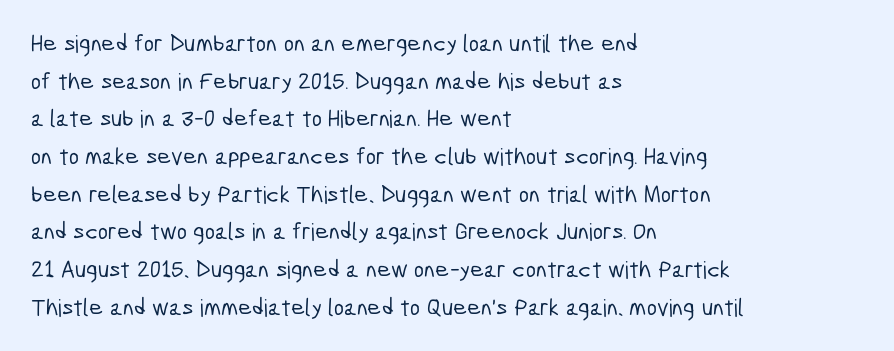
The image shows 24 px text type; set left-aligned, normal line spacing (1.57x), normal letter spacing, not underlined.
